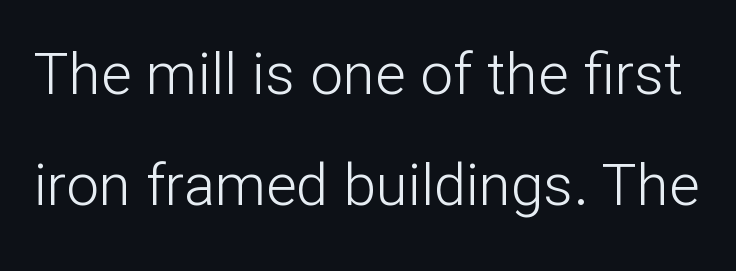
Q: Is the text bold? A: No.
Q: Is the text italic (slanted)? A: No, it is upright.
Q: Is the typeface a serif or a sans-serif typeface? A: Sans-serif.
Q: Is the text underlined? A: No.
Q: Is the spacing between letters normal or unusually wide? A: Normal.
Q: Is the spacing between lines tight, normal or loose? A: Loose.
Q: Width (condensed, normal, or wide)? A: Normal.
Q: Stroke contrast? A: Low.
Q: x-height? A: Medium.
Q: Monospaced? A: No.
